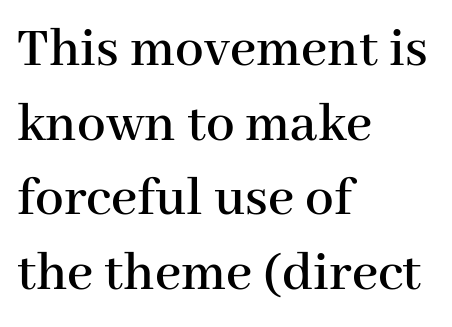
The image shows 57 px serif type, upright; set left-aligned, normal line spacing (1.31x), normal letter spacing, not underlined; high stroke contrast and a medium x-height.
